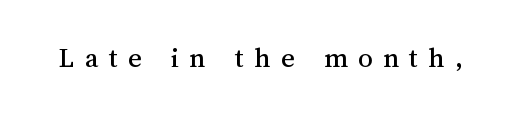
Q: Is the text italic (slanted)? A: No, it is upright.
Q: Is the text underlined? A: No.
Q: Is the spacing between letters normal or unusually wide? A: Unusually wide.
Q: Width (condensed, normal, or wide)? A: Normal.
Q: Stroke contrast? A: Medium.
Q: x-height? A: Medium.
Q: Monospaced? A: No.
